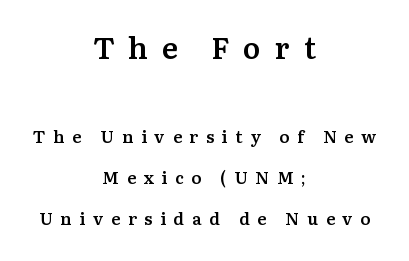
The first block has been scaled up relative to the second. The font's upright variant was chosen for this text. Widely set lines give the paragraph a tall, airy silhouette. The face used here is a semibold: visibly heavier than regular, lighter than bold.
